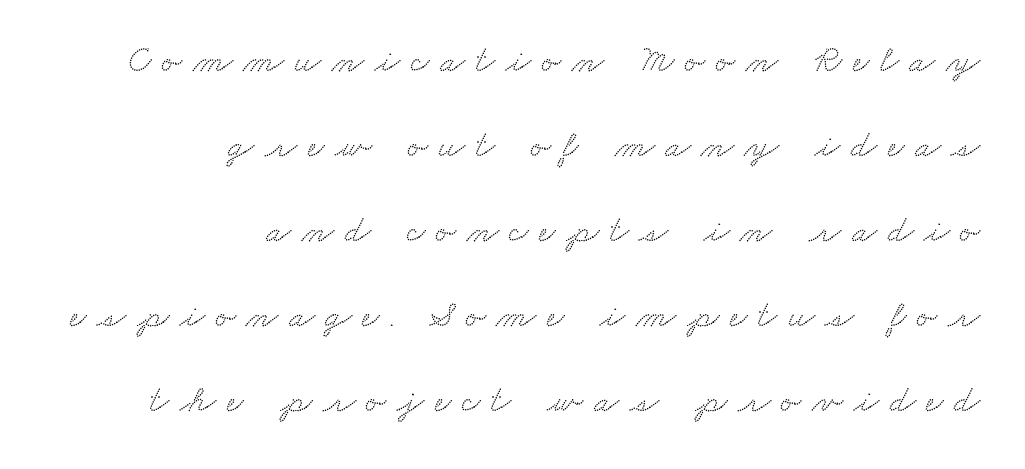
{"serif": "yes", "width": "wide", "stroke_contrast": "low", "x_height": "small", "monospaced": "no", "underline": "no", "align": "right", "line_spacing": "loose", "line_spacing_ratio": 2.3, "letter_spacing": "wide", "letter_spacing_em": 0.29, "glyph_px": 37}
